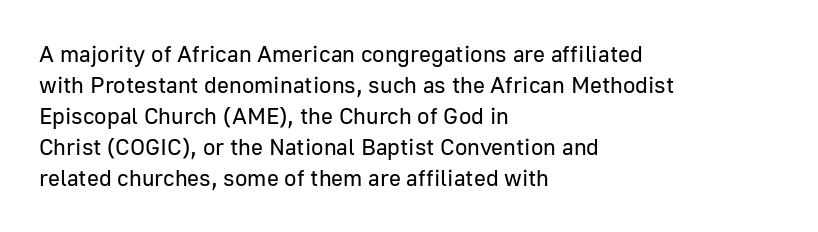
{"italic": "no", "bold": "no", "underline": "no", "align": "left", "line_spacing": "normal", "line_spacing_ratio": 1.35, "letter_spacing": "normal", "letter_spacing_em": 0.0, "glyph_px": 23}
